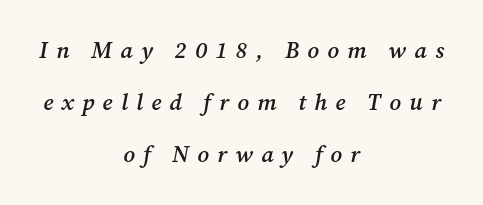
The image shows 23 px text type, italic (leaning right); set centered, loose line spacing (2.27x), unusually wide letter spacing (+0.36 em), not underlined.
